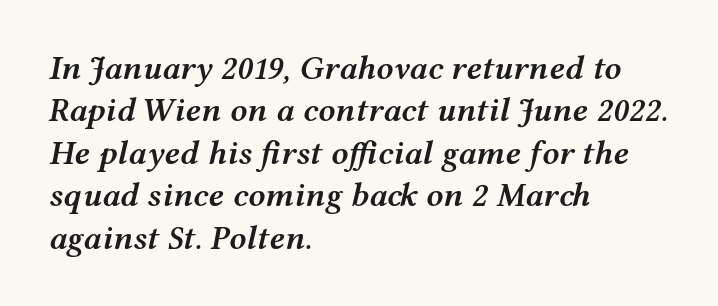
Heft: intermediate — a semibold. Every row of glyphs begins at an identical x-position on the left. Note the varied advance widths — an 'i' is clearly narrower than an 'm'. Nobody touched the tracking dial on this one.
